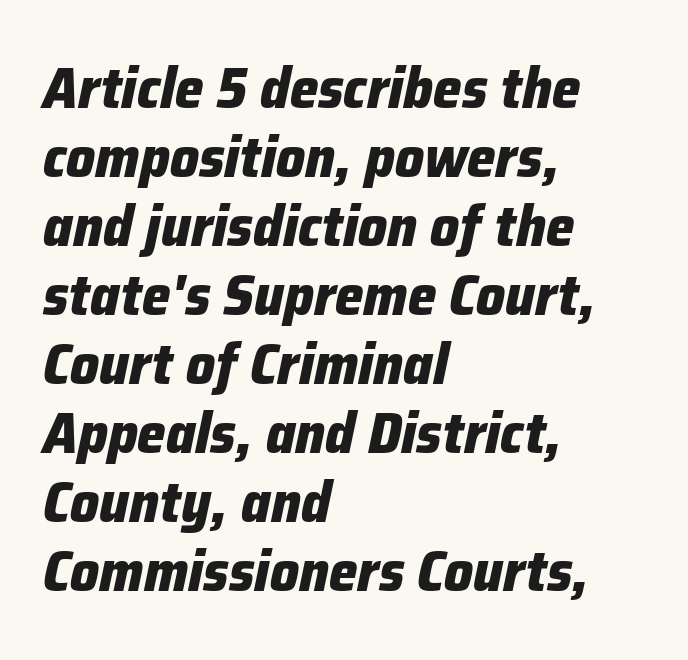
{"italic": "yes", "lean": "right", "slant_degrees": 12, "bold": "yes", "weight": "heavy", "width": "normal", "stroke_contrast": "low", "x_height": "medium", "monospaced": "no", "underline": "no", "align": "left", "line_spacing_ratio": 1.21, "letter_spacing": "normal", "letter_spacing_em": 0.0, "glyph_px": 57}
